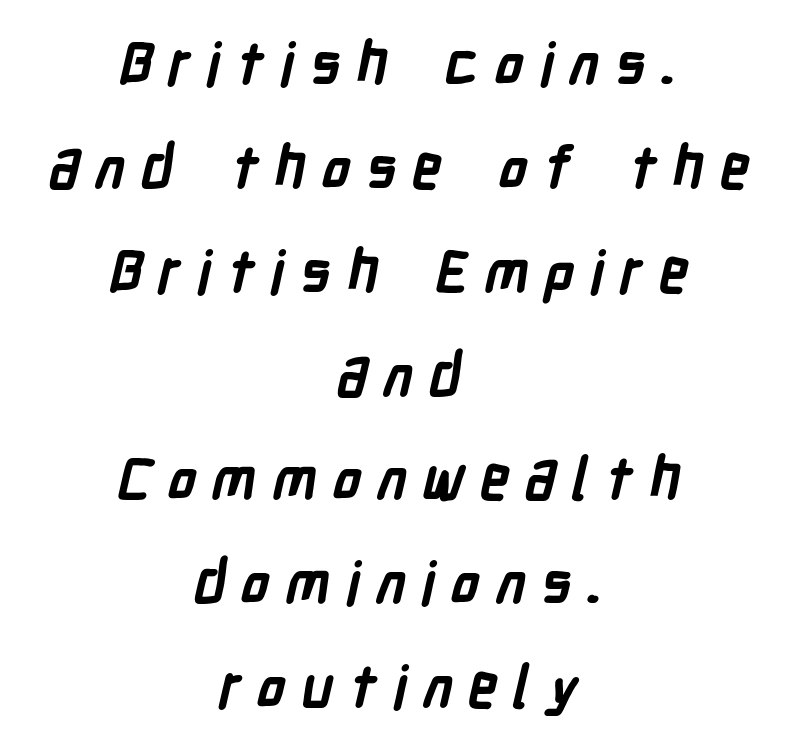
The image shows 59 px semibold, condensed sans-serif type; set centered, line spacing 1.76x, unusually wide letter spacing (+0.26 em), not underlined; low stroke contrast and a medium x-height.
